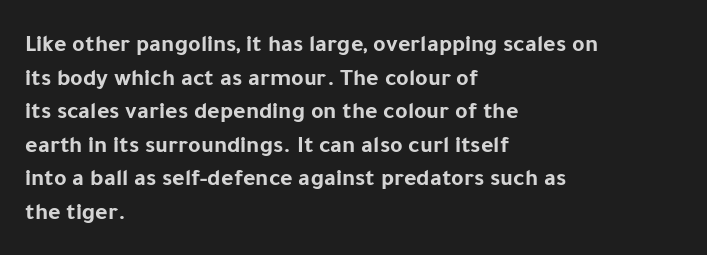
The image shows 24 px bold type, upright; set left-aligned, normal line spacing (1.4x), normal letter spacing, not underlined.
